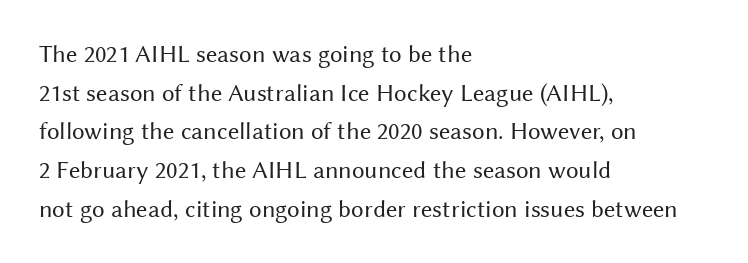
Q: Is the text bold? A: No.
Q: Is the text italic (slanted)? A: No, it is upright.
Q: Is the text underlined? A: No.
Q: How is the paragraph aligned? A: Left-aligned.
Q: Is the spacing between letters normal or unusually wide? A: Normal.
Q: Is the spacing between lines tight, normal or loose? A: Normal.
